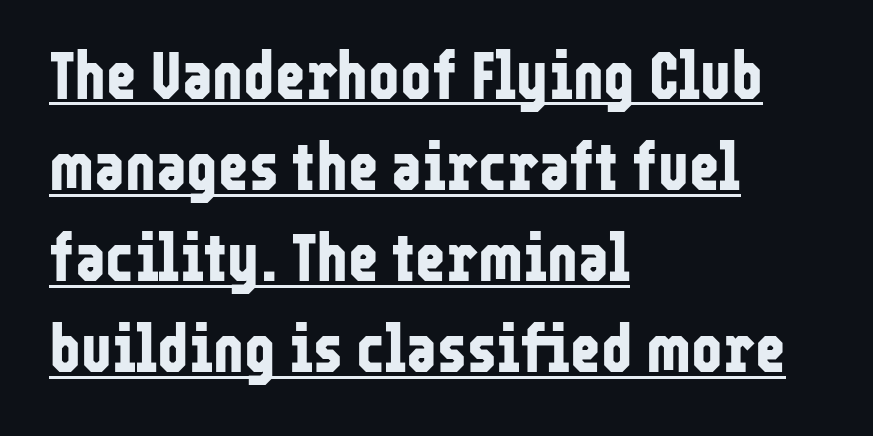
Q: Is the text bold? A: Yes.
Q: Is the text italic (slanted)? A: No, it is upright.
Q: Is the typeface a serif or a sans-serif typeface? A: Sans-serif.
Q: Is the text underlined? A: Yes.
Q: How is the paragraph aligned? A: Left-aligned.
Q: Is the spacing between letters normal or unusually wide? A: Normal.
Q: Is the spacing between lines tight, normal or loose? A: Normal.
Q: Width (condensed, normal, or wide)? A: Condensed.
Q: Stroke contrast? A: Low.
Q: x-height? A: Medium.
Q: Monospaced? A: No.
